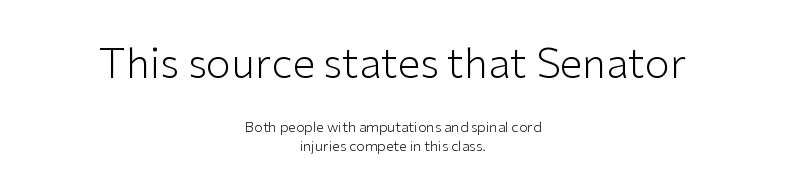
Q: Is the text bold? A: No.
Q: Is the text italic (slanted)? A: No, it is upright.
Q: Is the typeface a serif or a sans-serif typeface? A: Sans-serif.
Q: Is the text underlined? A: No.
Q: How is the paragraph aligned? A: Centered.
Q: Is the spacing between letters normal or unusually wide? A: Normal.
Q: Is the spacing between lines tight, normal or loose? A: Normal.
Q: Which block of text is set in a larger size, the first (top) or the second (bottom)? A: The first (top) one.
Q: Width (condensed, normal, or wide)? A: Normal.
Q: Stroke contrast? A: Low.
Q: x-height? A: Medium.
Q: Monospaced? A: No.
